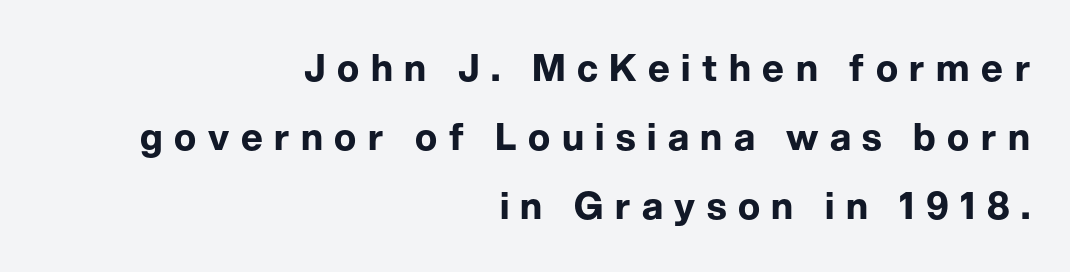
The image shows 37 px bold sans-serif type, upright; set right-aligned, line spacing 1.86x, unusually wide letter spacing (+0.31 em), not underlined; low stroke contrast and a medium x-height.
